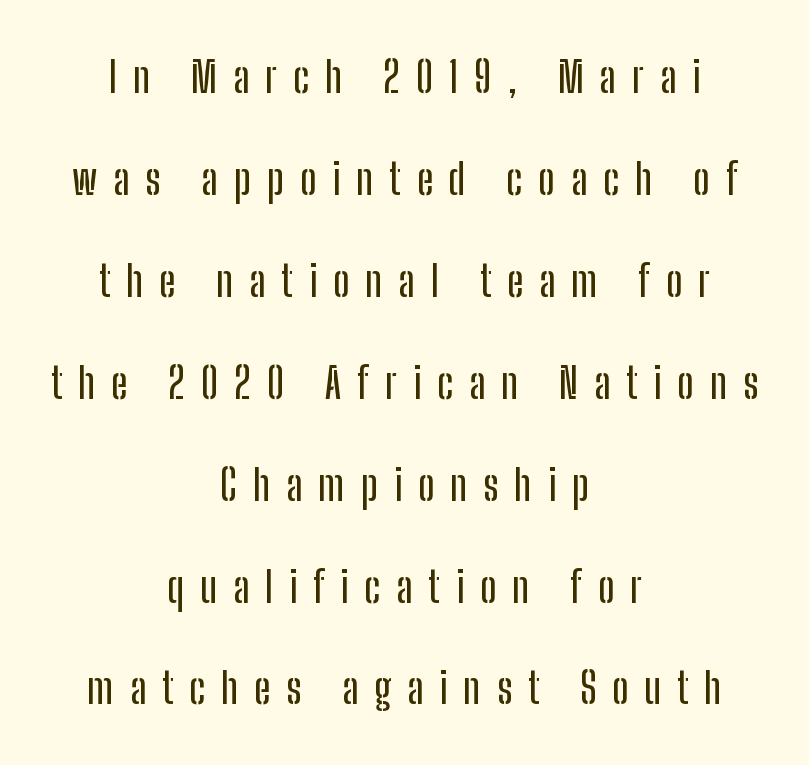
Q: Is the text italic (slanted)? A: No, it is upright.
Q: Is the typeface a serif or a sans-serif typeface? A: Sans-serif.
Q: Is the text underlined? A: No.
Q: How is the paragraph aligned? A: Centered.
Q: Is the spacing between letters normal or unusually wide? A: Unusually wide.
Q: Is the spacing between lines tight, normal or loose? A: Loose.
Q: Width (condensed, normal, or wide)? A: Condensed.
Q: Stroke contrast? A: Low.
Q: x-height? A: Medium.
Q: Monospaced? A: No.
